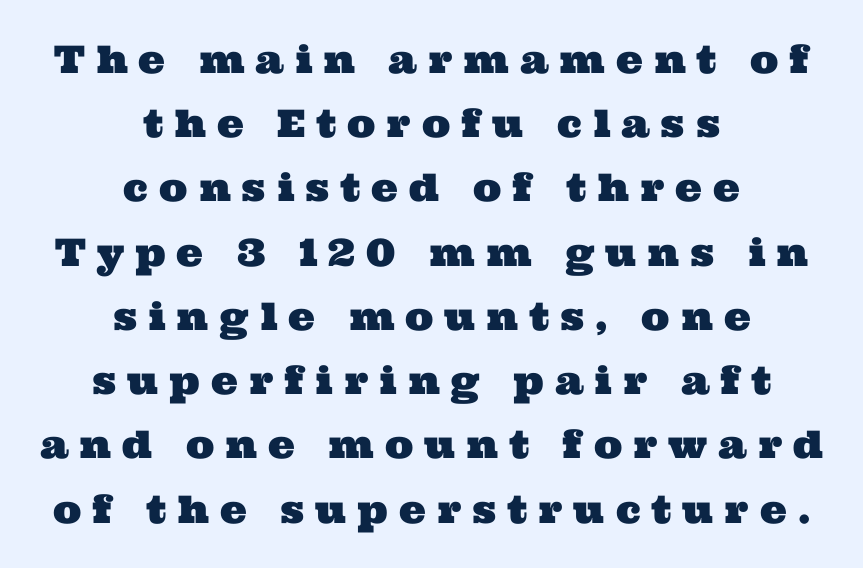
Normally led — the rows are evenly, conventionally spaced. You could not count columns in this text — the font is proportionally spaced. The strip under each line holds only bare page. What kind of face is this? One with serifs.
